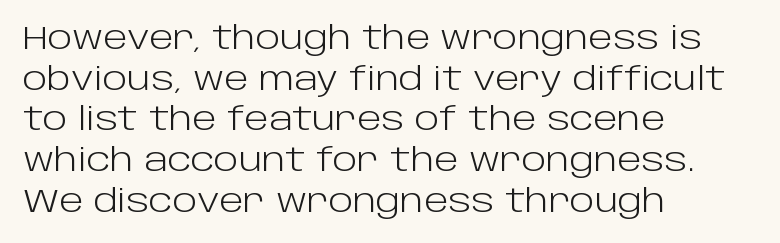
The image shows 32 px light sans-serif type, upright; set left-aligned, normal line spacing (1.27x), normal letter spacing, not underlined; low stroke contrast and a large x-height.
